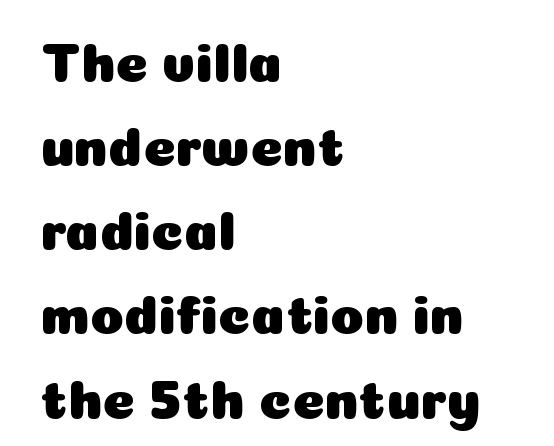
This rendering leaves character spacing at its baseline value. The area under the type is left untouched. The rendering anchors every line to the left-hand side. Spacing verdict: proportional, widths tailored to each character.
